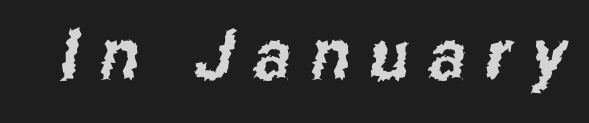
{"serif": "no", "width": "condensed", "stroke_contrast": "low", "x_height": "medium", "monospaced": "no", "underline": "no", "letter_spacing": "wide", "letter_spacing_em": 0.28, "glyph_px": 70}
